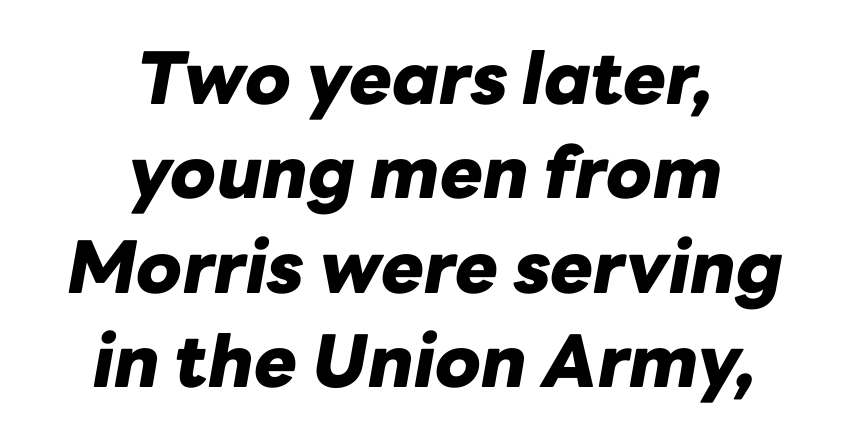
{"italic": "yes", "lean": "right", "slant_degrees": 10, "bold": "yes", "weight": "heavy", "width": "normal", "stroke_contrast": "low", "x_height": "medium", "monospaced": "no", "underline": "no", "align": "center", "line_spacing": "normal", "line_spacing_ratio": 1.31, "letter_spacing": "normal", "letter_spacing_em": 0.0, "glyph_px": 72}
